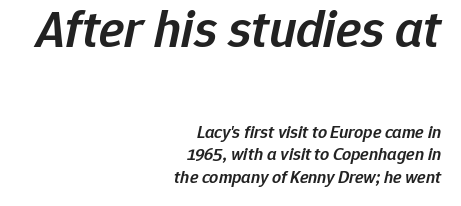
The earlier block is typeset at a bigger size than the later block. The strip under each line holds only bare page. The face used here is rendered with its standard letterfit. Is this a fixed-width face? No — the glyphs have proportional, varying widths. What weight is shown? A semibold, between regular and bold.
